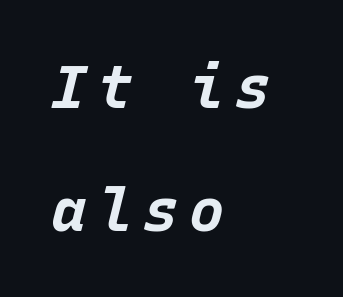
{"italic": "yes", "lean": "right", "slant_degrees": 15, "bold": "yes", "weight": "bold", "width": "normal", "stroke_contrast": "low", "x_height": "large", "monospaced": "yes", "underline": "no", "align": "left", "line_spacing": "loose", "line_spacing_ratio": 2.08, "glyph_px": 59}
